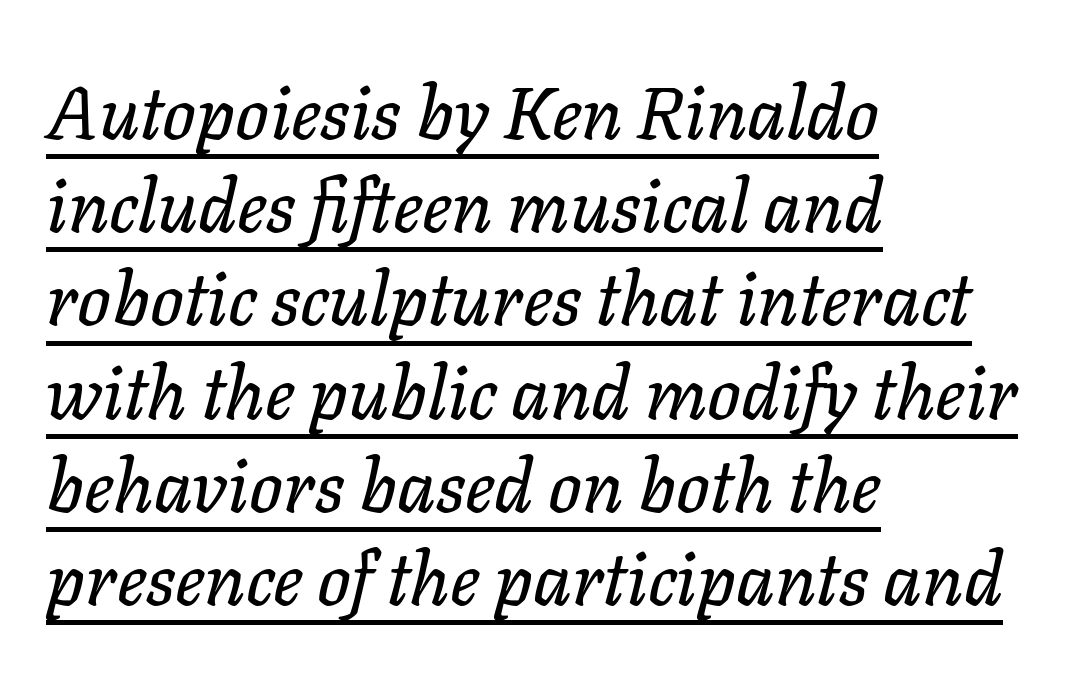
{"italic": "yes", "lean": "right", "slant_degrees": 11, "width": "normal", "stroke_contrast": "low", "x_height": "medium", "monospaced": "no", "underline": "yes", "align": "left", "line_spacing": "normal", "line_spacing_ratio": 1.26, "letter_spacing": "normal", "letter_spacing_em": 0.0, "glyph_px": 74}
